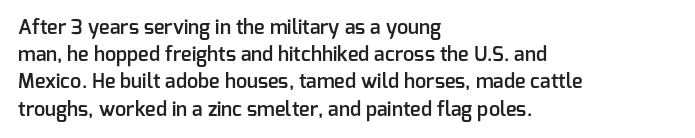
{"italic": "no", "bold": "semi", "underline": "no", "align": "left", "line_spacing": "normal", "line_spacing_ratio": 1.36, "letter_spacing": "normal", "letter_spacing_em": 0.0, "glyph_px": 20}
